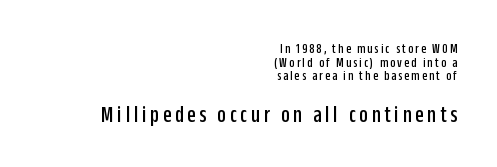
The string is rendered with underlining switched off. Larger block? The one below; the one above is distinctly smaller. These lines stack with their right ends in a neat column. A typesetter would call this leading minimal, almost set solid.
